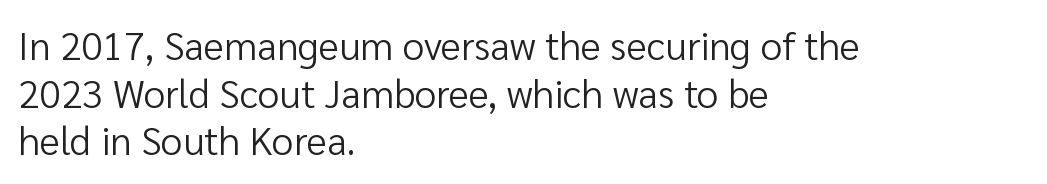
{"serif": "no", "italic": "no", "bold": "no", "weight": "regular", "width": "normal", "stroke_contrast": "low", "x_height": "medium", "monospaced": "no", "underline": "no", "align": "left", "line_spacing_ratio": 1.22, "letter_spacing": "normal", "letter_spacing_em": 0.0, "glyph_px": 39}
